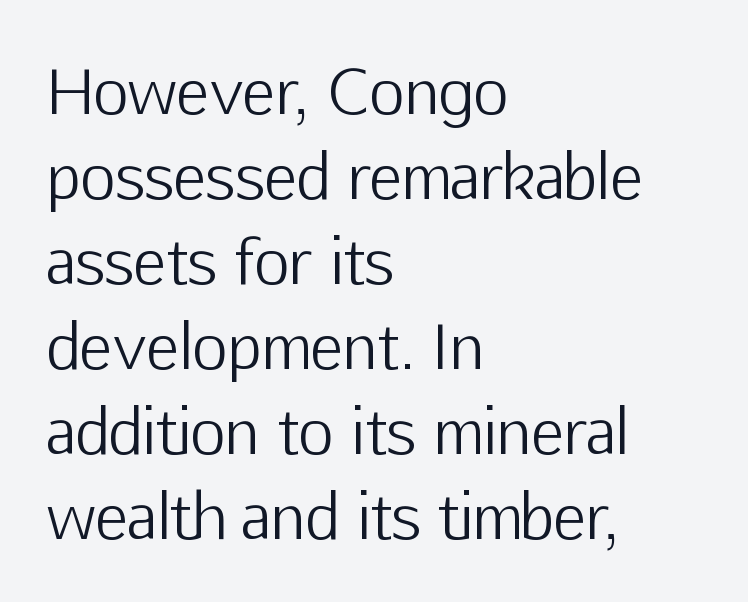
{"serif": "no", "italic": "no", "bold": "no", "weight": "light", "width": "normal", "stroke_contrast": "low", "x_height": "medium", "monospaced": "no", "underline": "no", "align": "left", "line_spacing": "normal", "line_spacing_ratio": 1.37, "letter_spacing": "normal", "letter_spacing_em": 0.0, "glyph_px": 62}
